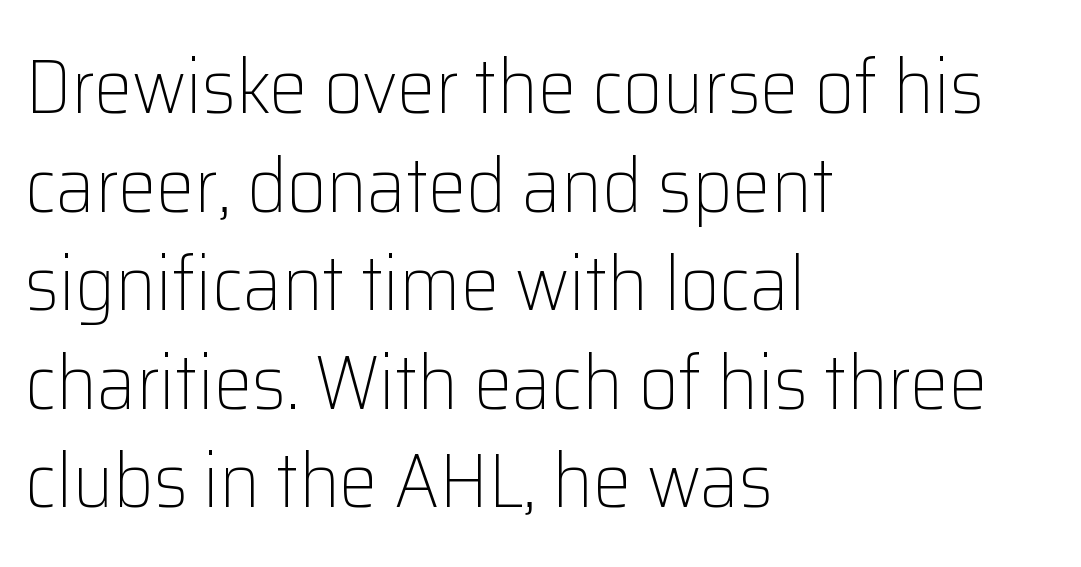
The image shows 77 px light sans-serif type, upright; set left-aligned, normal line spacing (1.28x), normal letter spacing, not underlined; low stroke contrast and a medium x-height.
